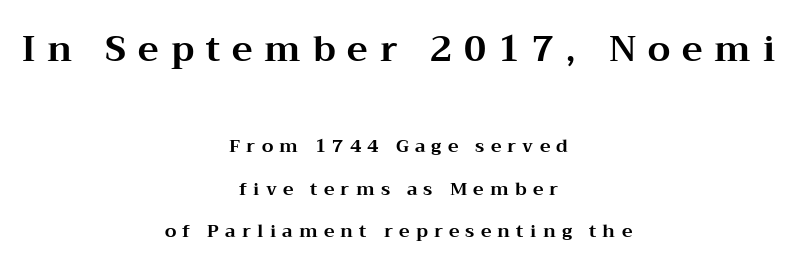
The image shows 35 px bold, wide serif type, upright; set centered, loose line spacing (2.37x), unusually wide letter spacing (+0.34 em), not underlined; the first (top) block is 1.94x larger; medium stroke contrast and a medium x-height.
